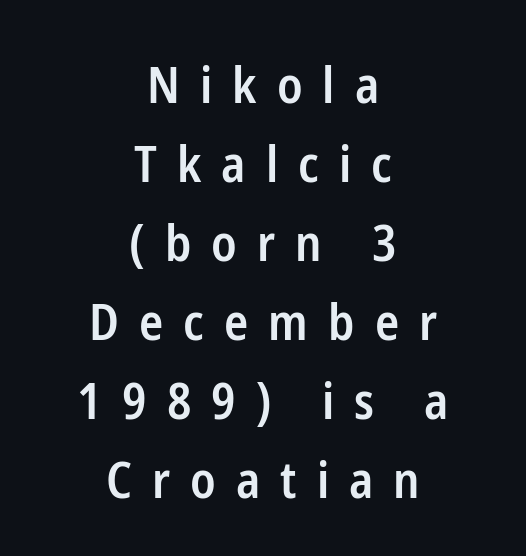
Layout note: lines centered. Letterform terminals end flat and unadorned throughout the passage. A bit beefed up — I'd call it semibold rather than bold. Vertical spacing — default. You could not count columns in this text — the font is proportionally spaced. Descenders are the only things crossing below the line.
